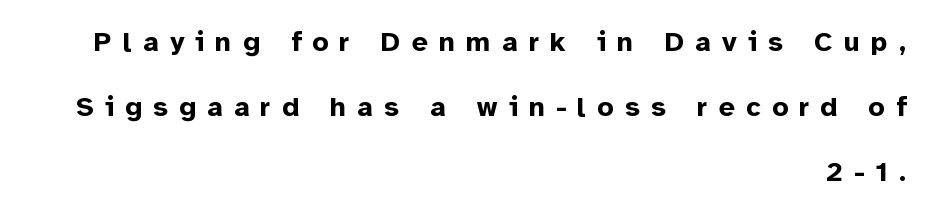
Q: Is the text bold? A: Yes.
Q: Is the text italic (slanted)? A: No, it is upright.
Q: Is the typeface a serif or a sans-serif typeface? A: Sans-serif.
Q: Is the text underlined? A: No.
Q: How is the paragraph aligned? A: Right-aligned.
Q: Is the spacing between letters normal or unusually wide? A: Unusually wide.
Q: Is the spacing between lines tight, normal or loose? A: Loose.
Q: Width (condensed, normal, or wide)? A: Normal.
Q: Stroke contrast? A: Low.
Q: x-height? A: Medium.
Q: Monospaced? A: No.
